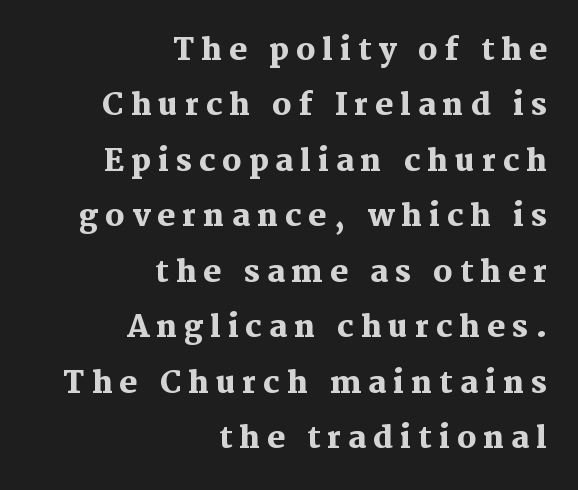
Q: Is the text bold? A: Yes.
Q: Is the text italic (slanted)? A: No, it is upright.
Q: Is the typeface a serif or a sans-serif typeface? A: Serif.
Q: Is the text underlined? A: No.
Q: How is the paragraph aligned? A: Right-aligned.
Q: Is the spacing between letters normal or unusually wide? A: Unusually wide.
Q: Width (condensed, normal, or wide)? A: Normal.
Q: Stroke contrast? A: Medium.
Q: x-height? A: Medium.
Q: Monospaced? A: No.
